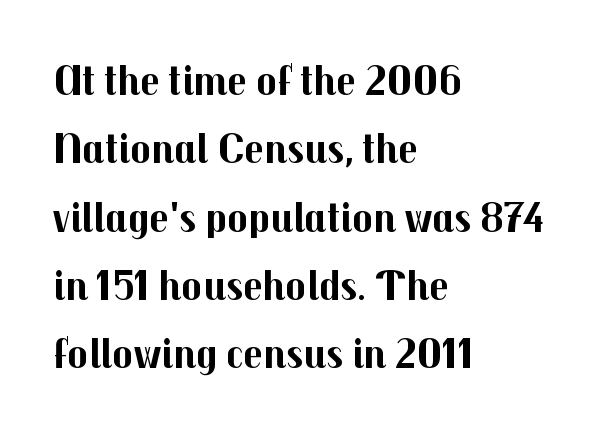
In terms of leading, this rendering sits right in the middle. The font family rendered here belongs to the sans-serif group. Varying glyph widths throughout — classic text-font behaviour. The area under the type is left untouched. The gaps between neighbouring characters are ordinary and unremarkable.
